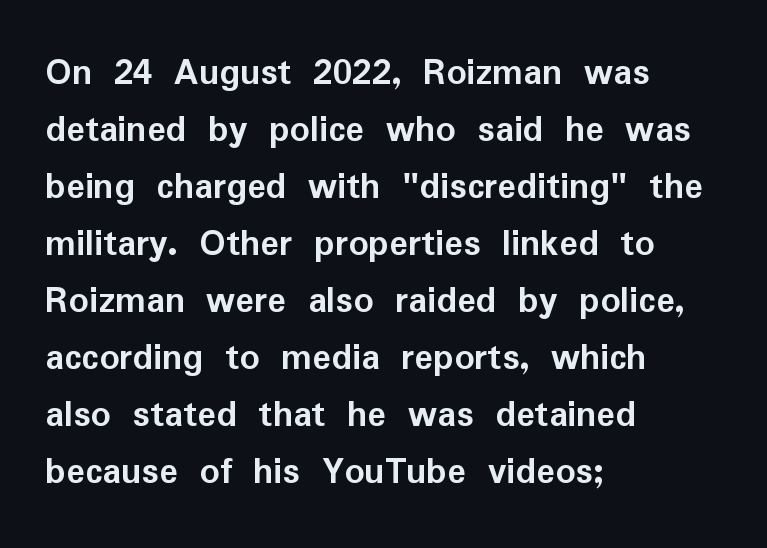
Q: Is the text bold? A: Yes.
Q: Is the text italic (slanted)? A: No, it is upright.
Q: Is the typeface a serif or a sans-serif typeface? A: Sans-serif.
Q: Is the text underlined? A: No.
Q: How is the paragraph aligned? A: Left-aligned.
Q: Is the spacing between letters normal or unusually wide? A: Normal.
Q: Is the spacing between lines tight, normal or loose? A: Normal.
Q: Width (condensed, normal, or wide)? A: Normal.
Q: Stroke contrast? A: Low.
Q: x-height? A: Medium.
Q: Monospaced? A: No.
